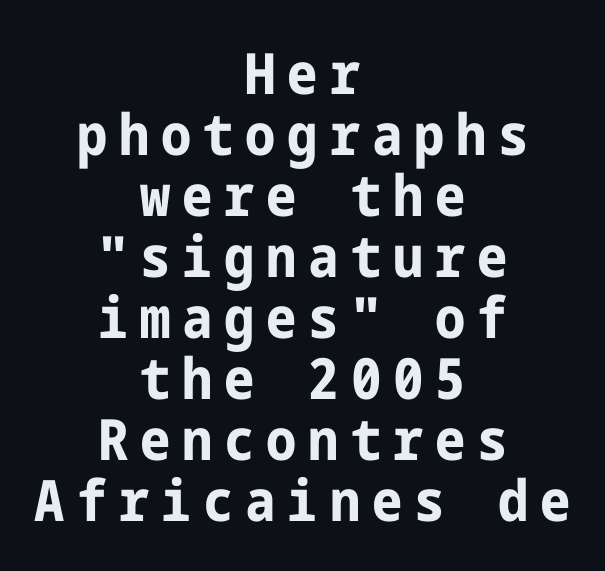
Q: Is the text bold? A: Yes.
Q: Is the text italic (slanted)? A: No, it is upright.
Q: Is the typeface a serif or a sans-serif typeface? A: Sans-serif.
Q: Is the text underlined? A: No.
Q: How is the paragraph aligned? A: Centered.
Q: Is the spacing between letters normal or unusually wide? A: Unusually wide.
Q: Is the spacing between lines tight, normal or loose? A: Tight.
Q: Width (condensed, normal, or wide)? A: Condensed.
Q: Stroke contrast? A: Low.
Q: x-height? A: Medium.
